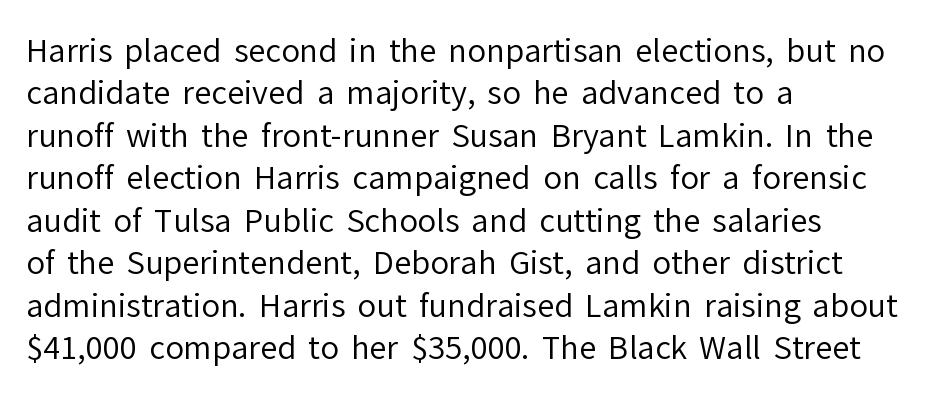
Nope, no serifs anywhere on these letters. Notice how descenders clear the ascenders below comfortably — that's standard leading. Letters have the restrained weight of plain body copy at most. Just letters on the line, the space beneath them empty.
